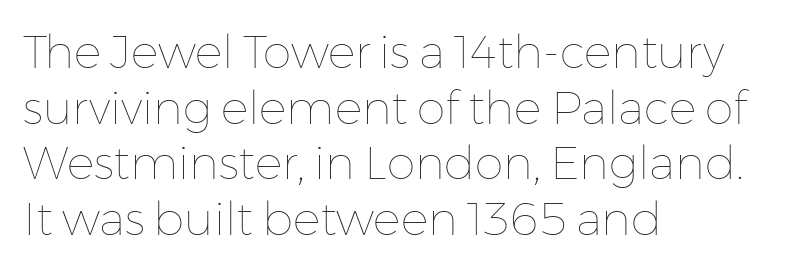
The passage shown is typed in a proportional face where columns would drift. The specimen omits any rule beneath the text block's lines. Look at the tracking — it's just the regular setting, nothing added. These lines are set flush left with a ragged right edge.
